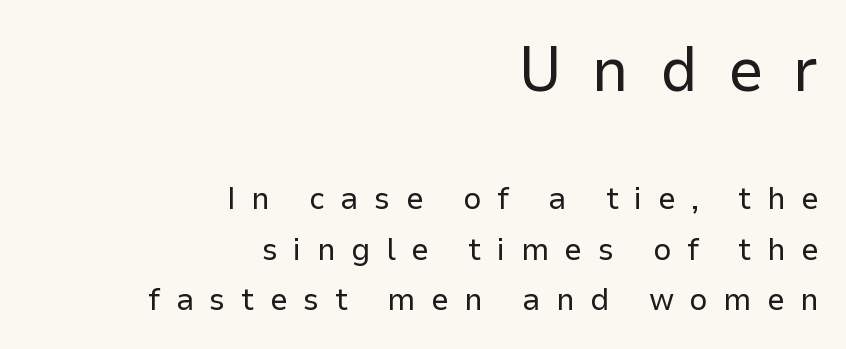
Interline gaps are of average width in this sample. In CSS terms this would be text-align: right. Posture: straight, roman, zero tilt. The letters are spread apart with noticeably loose tracking. Proportional: the letters do not fall into vertical columns. Serif or sans? Sans — the stroke terminals are bare.
